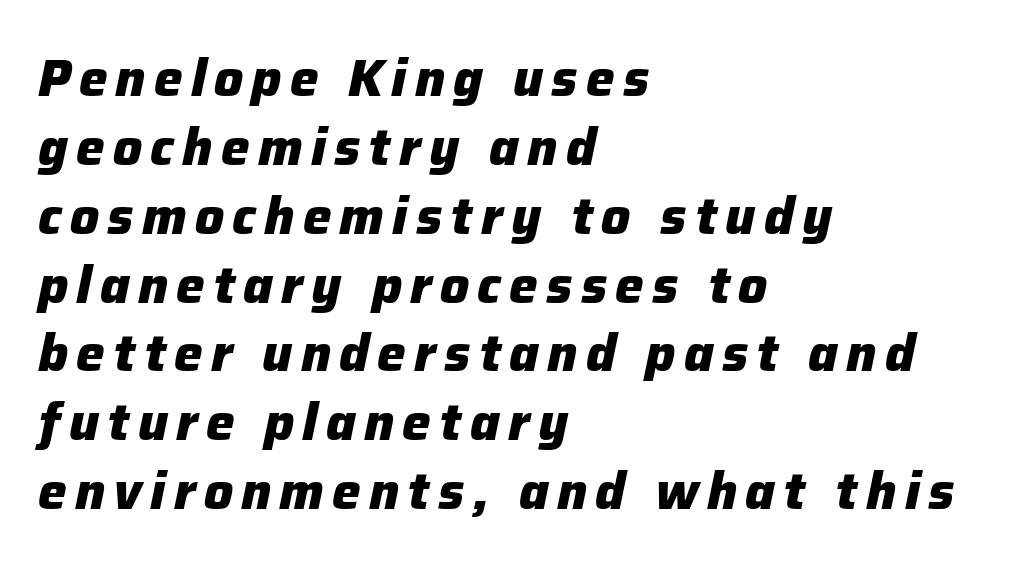
Lines of text with bare space underneath. One-word summary of the alignment: left. A full-strength bold gives these letters their thick strokes. Quick note: interline space is typical.
